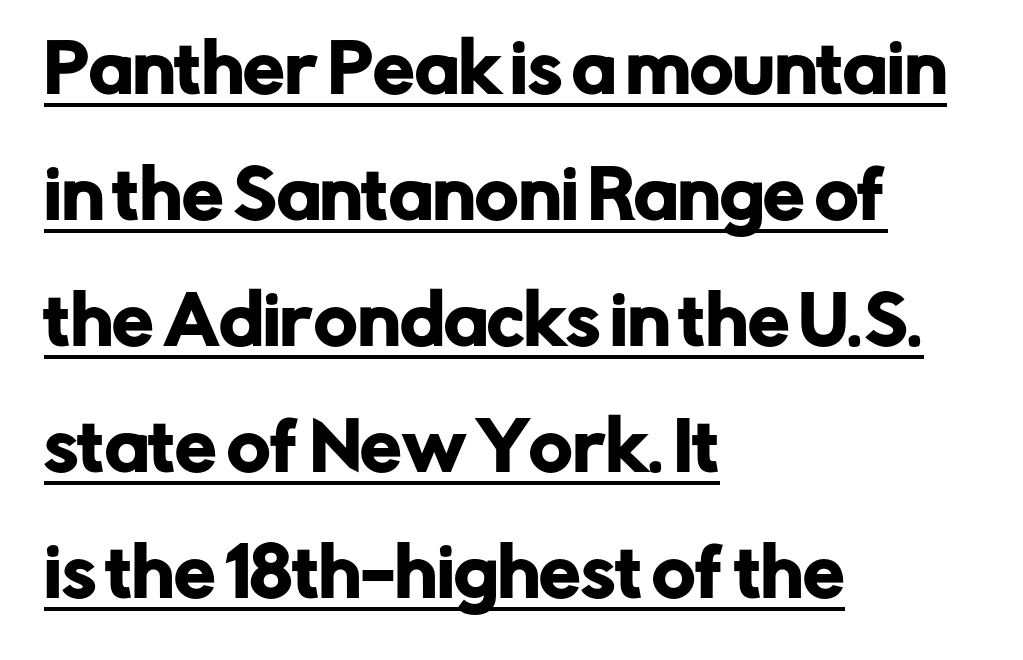
This rendering features underlined lettering. Varying glyph widths throughout — classic text-font behaviour. I'd call this a sans setting — the letters go barefoot. Does the lettering tilt? It doesn't — this is upright.
